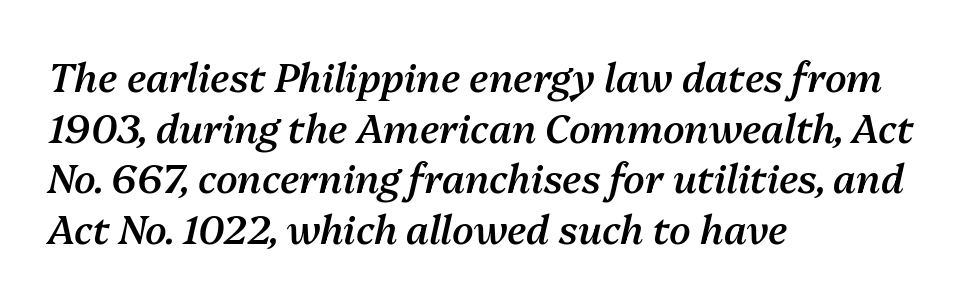
Q: Is the text bold? A: Semi-bold.
Q: Is the text italic (slanted)? A: Yes, it leans right by about 13 degrees.
Q: Is the text underlined? A: No.
Q: How is the paragraph aligned? A: Left-aligned.
Q: Is the spacing between letters normal or unusually wide? A: Normal.
Q: Is the spacing between lines tight, normal or loose? A: Normal.
Q: Width (condensed, normal, or wide)? A: Normal.
Q: Stroke contrast? A: Medium.
Q: x-height? A: Medium.
Q: Monospaced? A: No.
